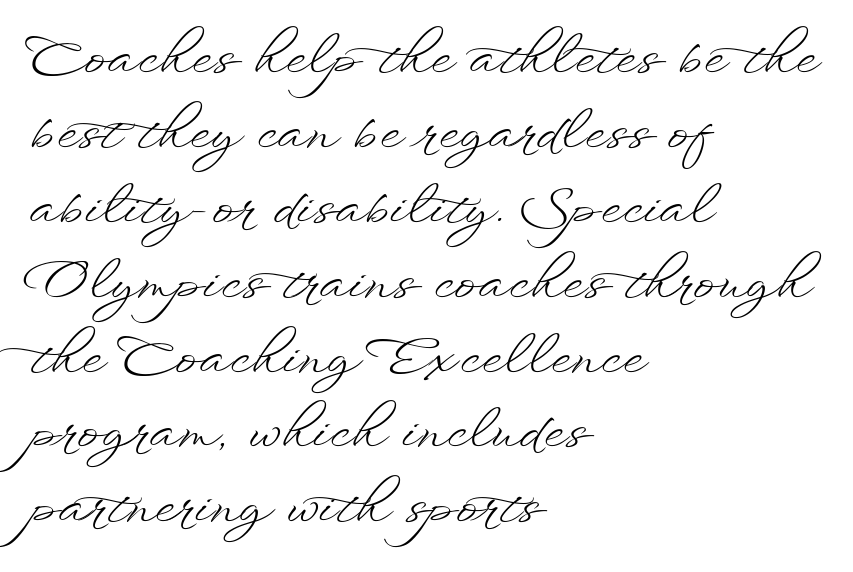
No heavy texture on the line: the type isn't bold. Reading down the column, the eye jumps a familiar distance to each next line. Lines of text with bare space underneath. This sample uses plain, unmodified letter spacing. Proportional: the letters do not fall into vertical columns.
